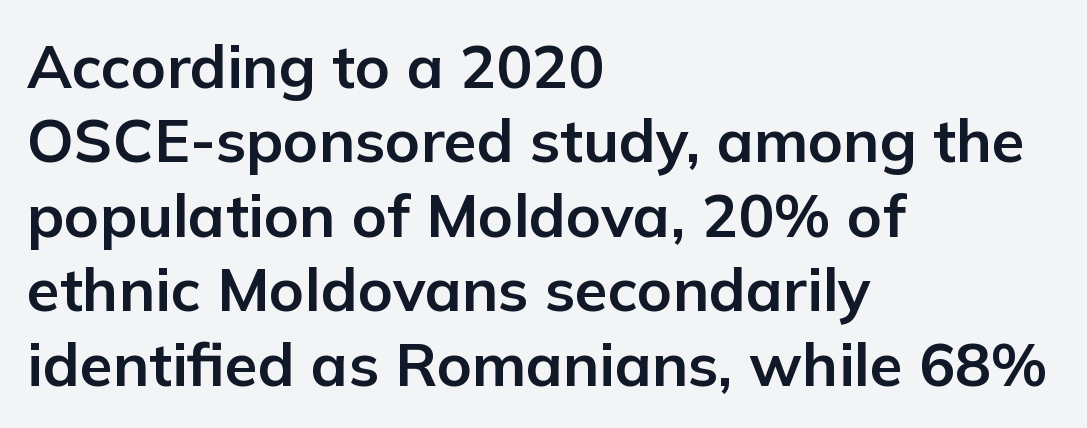
{"serif": "no", "italic": "no", "bold": "yes", "weight": "bold", "width": "normal", "stroke_contrast": "low", "x_height": "medium", "monospaced": "no", "underline": "no", "align": "left", "line_spacing_ratio": 1.24, "letter_spacing": "normal", "letter_spacing_em": 0.0, "glyph_px": 60}
